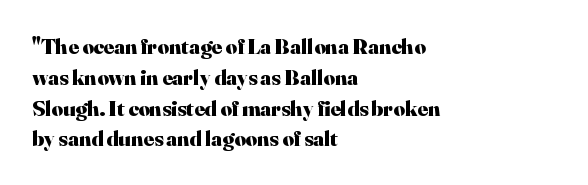
The image shows 22 px bold type, upright; set left-aligned, normal line spacing (1.4x), normal letter spacing, not underlined.
